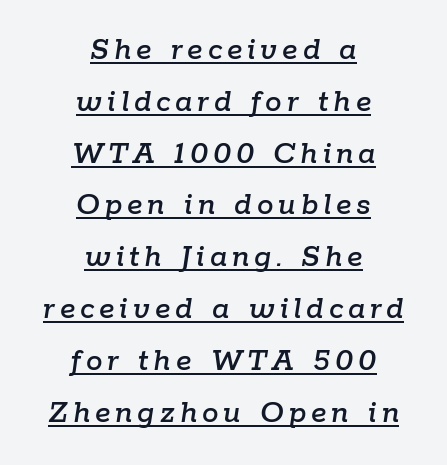
The image shows 33 px text type, italic (leaning right); set centered, normal line spacing (1.57x), underlined; low stroke contrast and a medium x-height.
